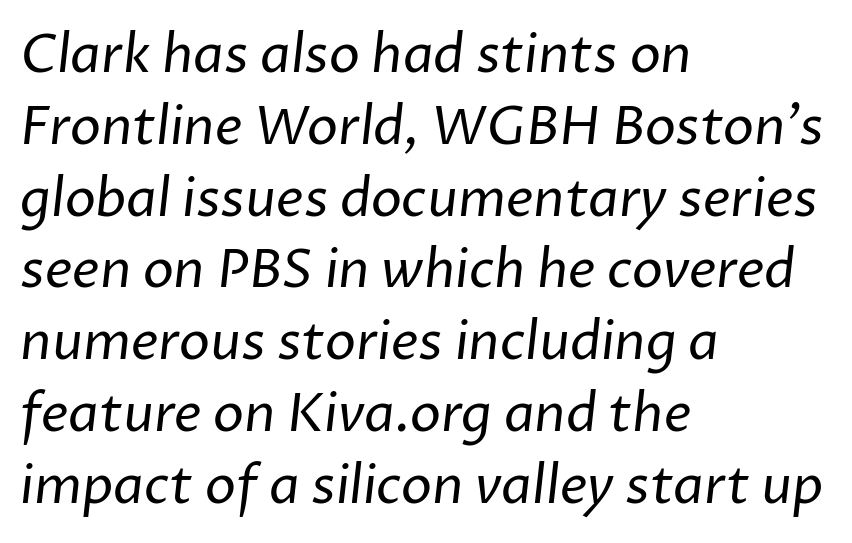
{"serif": "no", "bold": "no", "weight": "regular", "width": "normal", "stroke_contrast": "low", "x_height": "medium", "monospaced": "no", "underline": "no", "align": "left", "line_spacing": "normal", "line_spacing_ratio": 1.38, "letter_spacing": "normal", "letter_spacing_em": 0.0, "glyph_px": 52}
